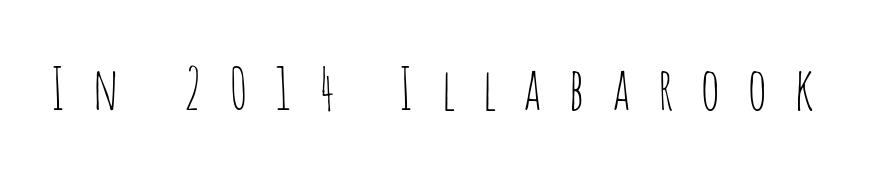
The image shows 59 px thin, condensed sans-serif type, upright; set unusually wide letter spacing (+0.45 em), not underlined; low stroke contrast and a large x-height.
